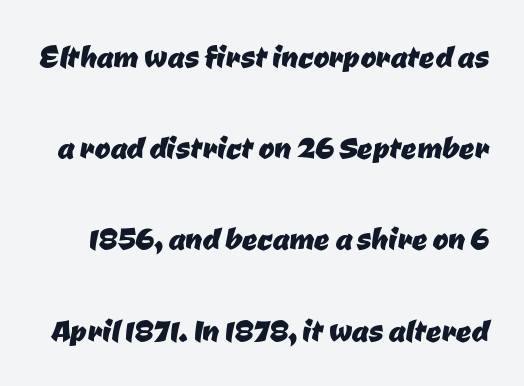
The image shows 38 px sans-serif type; set loose line spacing (2.4x), normal letter spacing, not underlined; low stroke contrast and a medium x-height.
